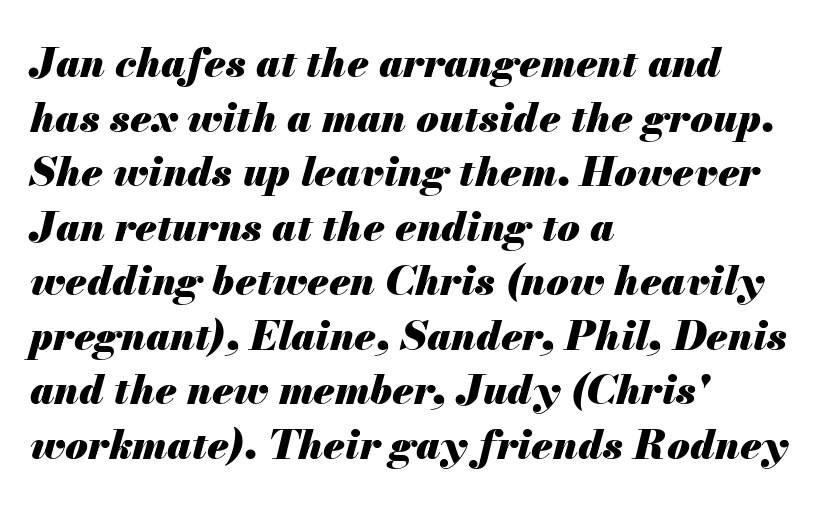
Is this a fixed-width face? No — the glyphs have proportional, varying widths. The whole block is typeset with a tilt. Short and long lines alike share a common starting point at left. Observe the ordinary spacing: letters are neighbours, not strangers. This rendering features lettering with no underline. A typesetter would call this leading conventional body-copy spacing.
